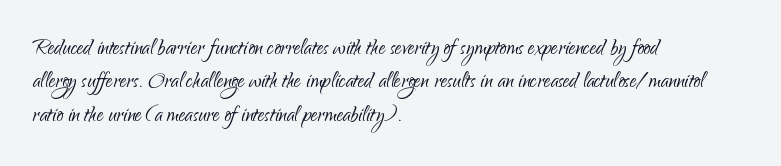
Q: Is the text bold? A: No.
Q: Is the text italic (slanted)? A: Yes.
Q: Is the text underlined? A: No.
Q: How is the paragraph aligned? A: Left-aligned.
Q: Is the spacing between letters normal or unusually wide? A: Normal.
